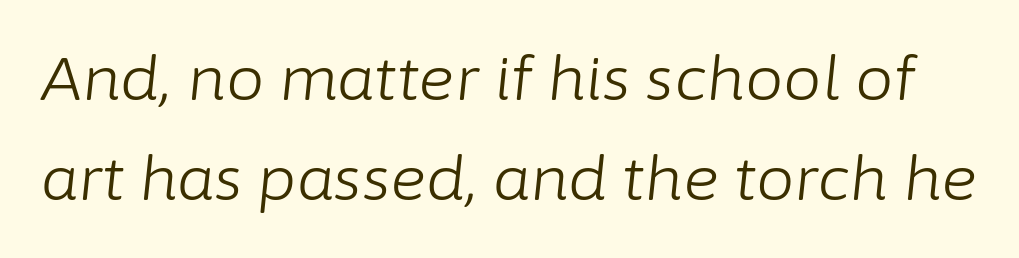
Q: Is the text bold? A: No.
Q: Is the text italic (slanted)? A: Yes, it leans right by about 6 degrees.
Q: Is the text underlined? A: No.
Q: Is the spacing between letters normal or unusually wide? A: Normal.
Q: Is the spacing between lines tight, normal or loose? A: Normal.
Q: Width (condensed, normal, or wide)? A: Normal.
Q: Stroke contrast? A: Low.
Q: x-height? A: Medium.
Q: Monospaced? A: No.
